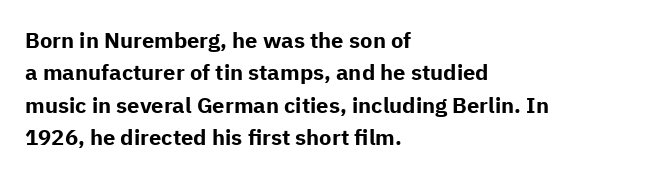
This block has exactly the height ordinary leading produces. A roman cut, with each character standing at attention. Typesetter's note: full bold, strokes at maximum text heaviness. The rendering anchors every line to the left-hand side.
